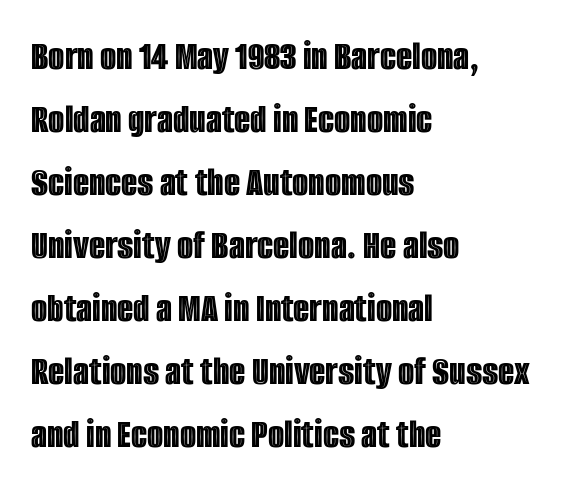
{"italic": "no", "width": "condensed", "x_height": "large", "monospaced": "no", "underline": "no", "align": "left", "line_spacing": "normal", "line_spacing_ratio": 1.5, "letter_spacing": "normal", "letter_spacing_em": 0.0, "glyph_px": 42}
